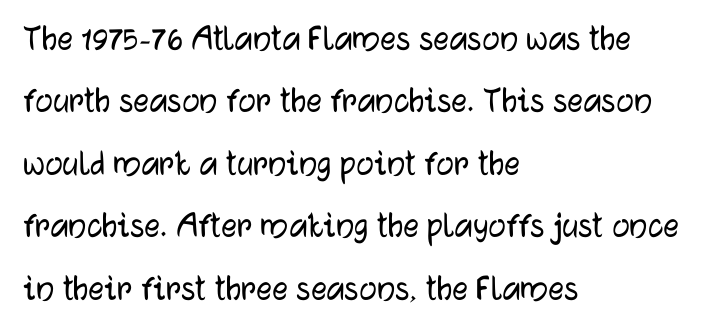
{"serif": "no", "italic": "no", "width": "normal", "stroke_contrast": "low", "x_height": "medium", "monospaced": "no", "underline": "no", "align": "left", "line_spacing": "normal", "line_spacing_ratio": 1.6, "letter_spacing": "normal", "letter_spacing_em": 0.0, "glyph_px": 39}
